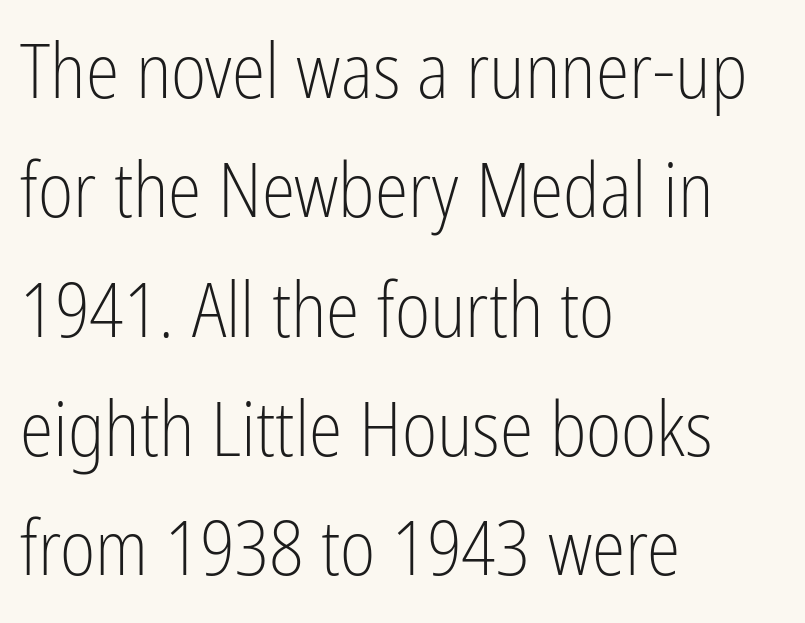
{"serif": "no", "italic": "no", "bold": "no", "weight": "light", "width": "condensed", "stroke_contrast": "low", "x_height": "medium", "monospaced": "no", "underline": "no", "align": "left", "line_spacing": "normal", "line_spacing_ratio": 1.57, "letter_spacing": "normal", "letter_spacing_em": 0.0, "glyph_px": 76}
